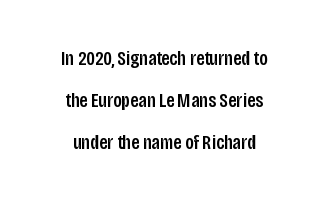
Q: Is the text italic (slanted)? A: No, it is upright.
Q: Is the text underlined? A: No.
Q: How is the paragraph aligned? A: Centered.
Q: Is the spacing between letters normal or unusually wide? A: Normal.
Q: Is the spacing between lines tight, normal or loose? A: Loose.
